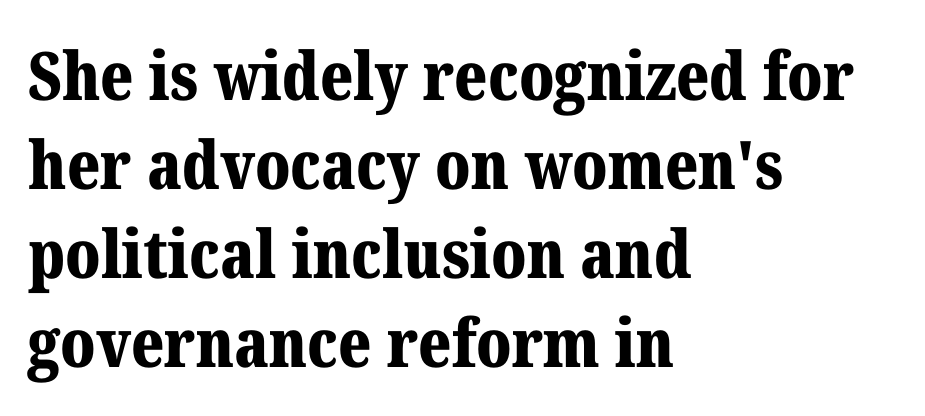
Strong, thick strokes mark this as bold type. A typesetter would mark this as roman, not italic. The string is rendered with underlining switched off. Look at the tracking — it's just the regular setting, nothing added. Each letter keeps its own natural width here, so spacing adapts to shape. This is serif lettering, the kind often seen in printed books.
